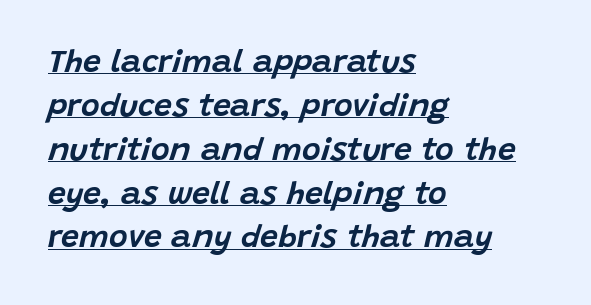
{"italic": "yes", "lean": "right", "slant_degrees": 15, "width": "normal", "stroke_contrast": "low", "x_height": "large", "monospaced": "no", "underline": "yes", "align": "left", "line_spacing": "normal", "line_spacing_ratio": 1.37, "letter_spacing": "normal", "letter_spacing_em": 0.0, "glyph_px": 32}
